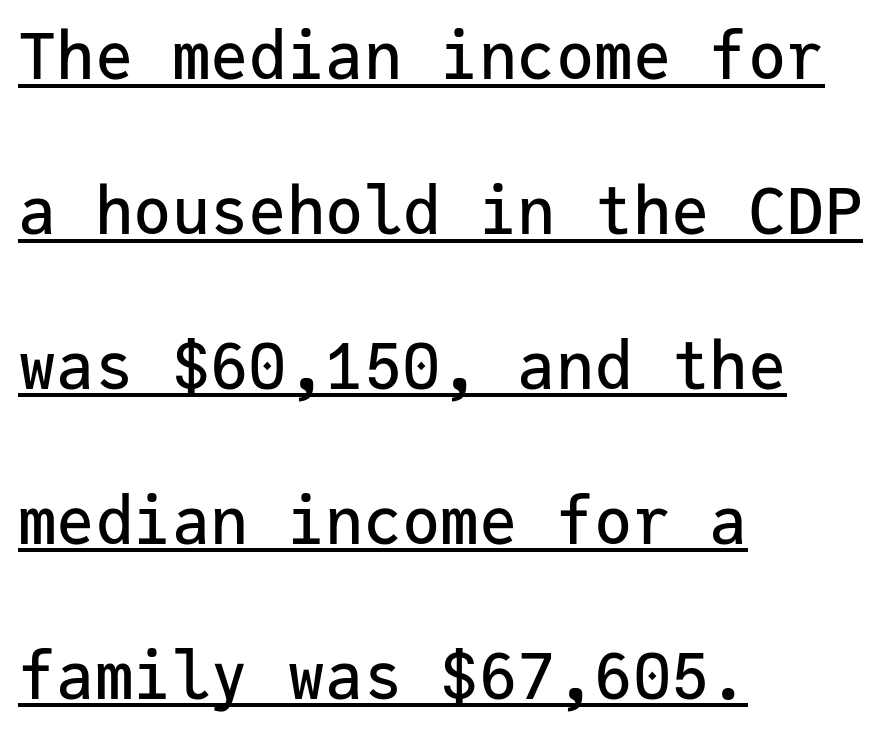
Font category for this specimen: sans-serif. Students, observe: this is what heavily led, spacious text looks like. In designer terms, the underline attribute is active on this setting. Spacing verdict: monospaced, one width for all characters.
